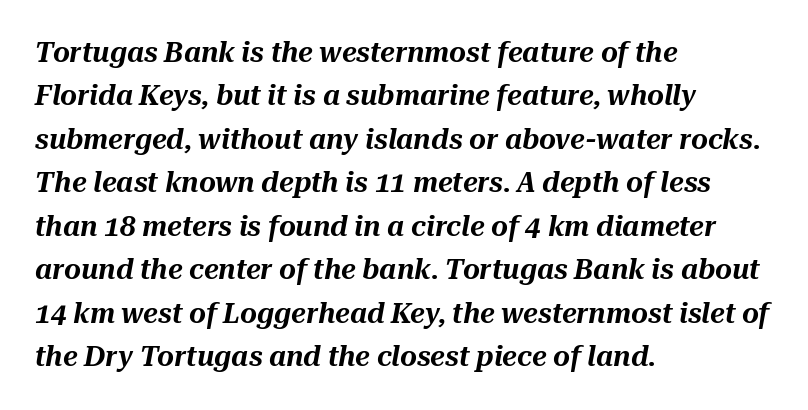
The image shows 29 px text type, italic (leaning right); set left-aligned, normal line spacing (1.5x), normal letter spacing, not underlined; medium stroke contrast and a medium x-height.
